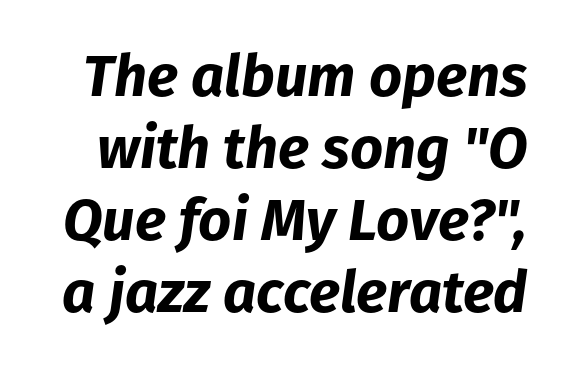
{"italic": "yes", "lean": "right", "slant_degrees": 8, "bold": "yes", "weight": "bold", "width": "normal", "stroke_contrast": "low", "x_height": "medium", "monospaced": "no", "underline": "no", "line_spacing_ratio": 1.24, "letter_spacing": "normal", "letter_spacing_em": 0.0, "glyph_px": 58}
